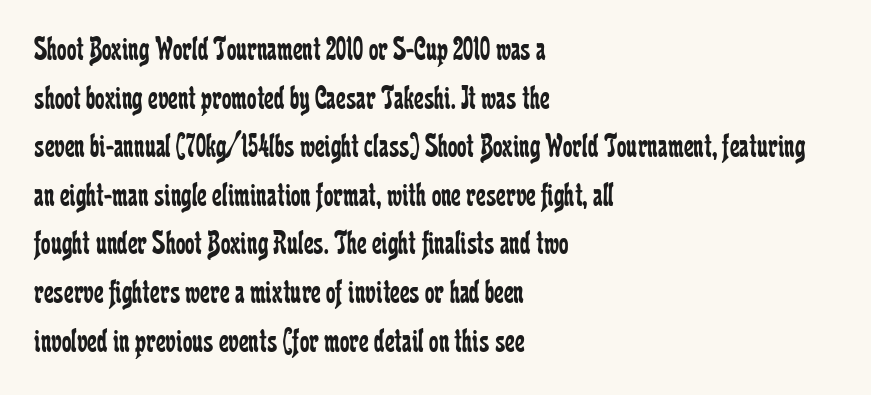
{"serif": "yes", "italic": "no", "bold": "no", "weight": "regular", "width": "condensed", "stroke_contrast": "low", "x_height": "medium", "monospaced": "no", "underline": "no", "align": "left", "line_spacing": "normal", "line_spacing_ratio": 1.43, "letter_spacing": "normal", "letter_spacing_em": 0.0, "glyph_px": 34}
